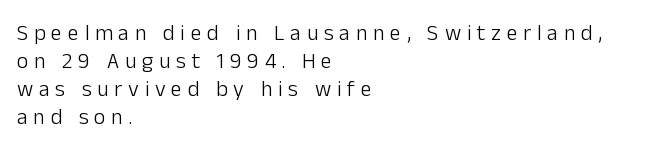
{"italic": "no", "bold": "no", "underline": "no", "align": "left", "line_spacing": "normal", "line_spacing_ratio": 1.27, "letter_spacing": "wide", "letter_spacing_em": 0.26, "glyph_px": 22}
